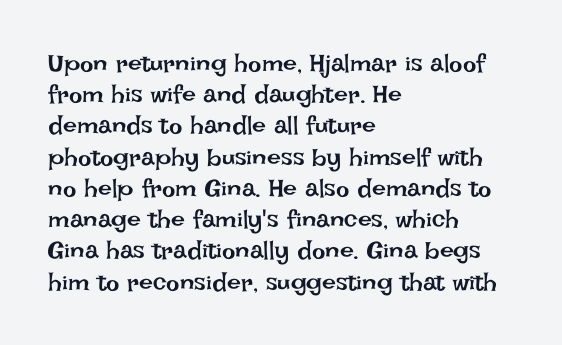
Q: Is the text bold? A: No.
Q: Is the text italic (slanted)? A: No, it is upright.
Q: Is the text underlined? A: No.
Q: How is the paragraph aligned? A: Left-aligned.
Q: Is the spacing between letters normal or unusually wide? A: Normal.
Q: Is the spacing between lines tight, normal or loose? A: Normal.
